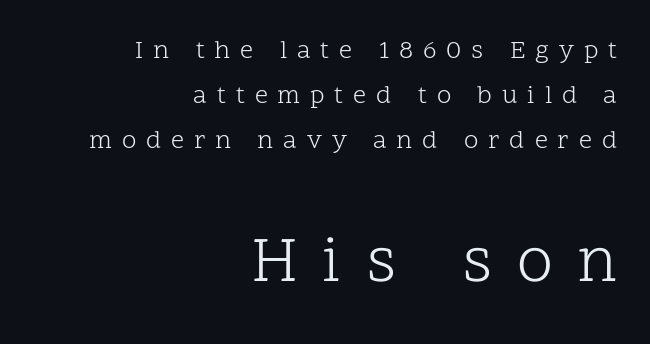
The image shows 65 px light serif type, upright; set right-aligned, line spacing 1.73x, unusually wide letter spacing (+0.38 em), not underlined; the second (bottom) block is 2.5x larger; low stroke contrast and a medium x-height.
